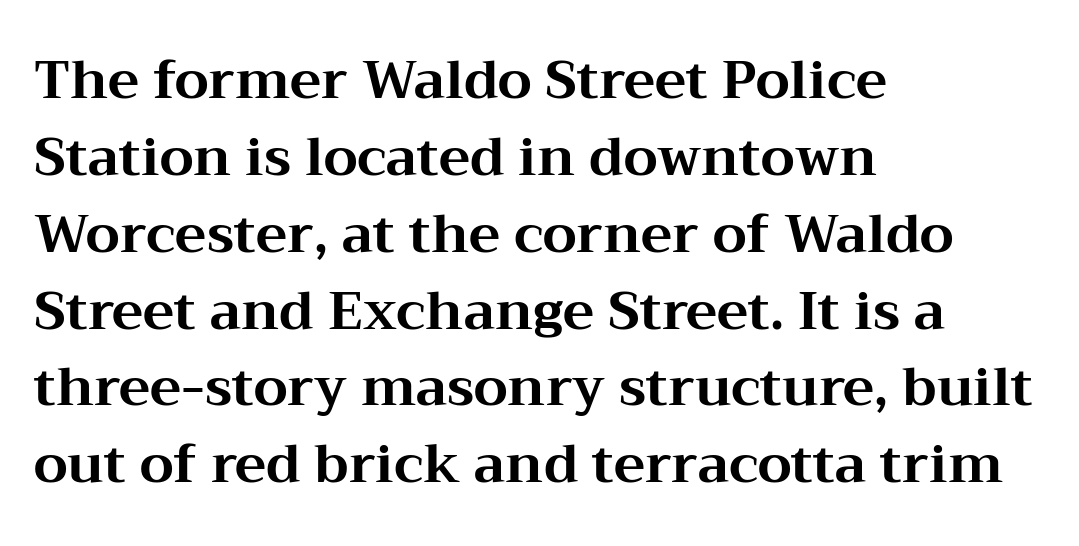
Italic? Not at all — the glyphs are vertical. Regarding serifs, this sample has them. The space between consecutive lines is moderate. These lines carry a lot of weight — the face is fully bold.
